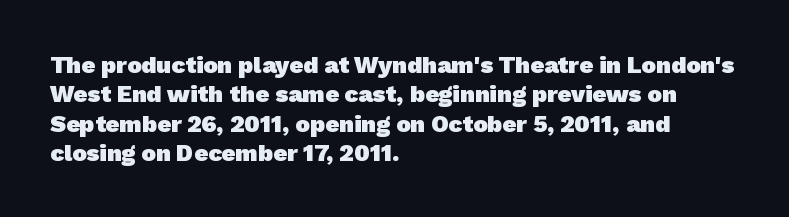
Left-aligned paragraph, ragged on the right. This is heavy type, rendered in bold. Letter spacing: default. The strip under each line holds only bare page.
